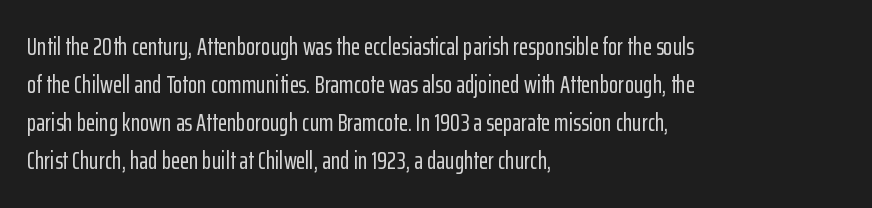
A normal amount of white space separates one row of letters from the next. In terms of letterspacing, this is plain default setting. Quick note: not italic, upright. Only glyphs here, with clear space below each row. Horizontally, the lines are justified to the leading edge only.
